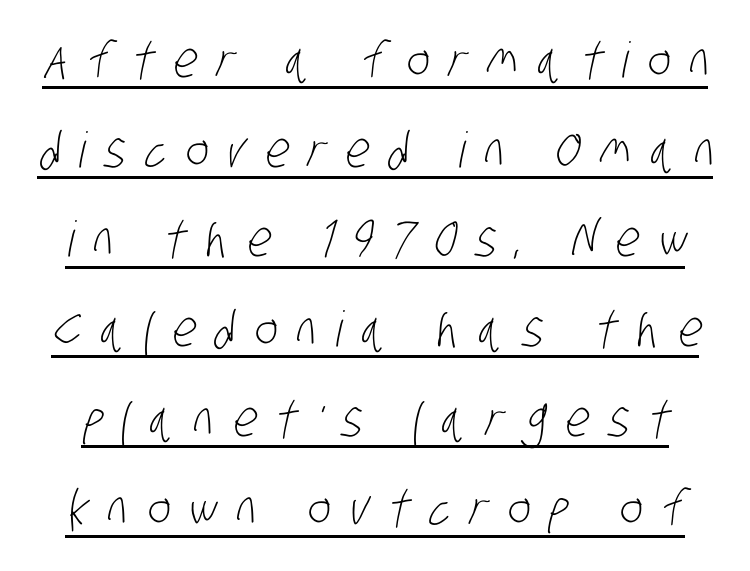
The image shows 49 px light, condensed sans-serif type; set line spacing 1.83x, unusually wide letter spacing (+0.39 em), underlined; low stroke contrast and a large x-height.
